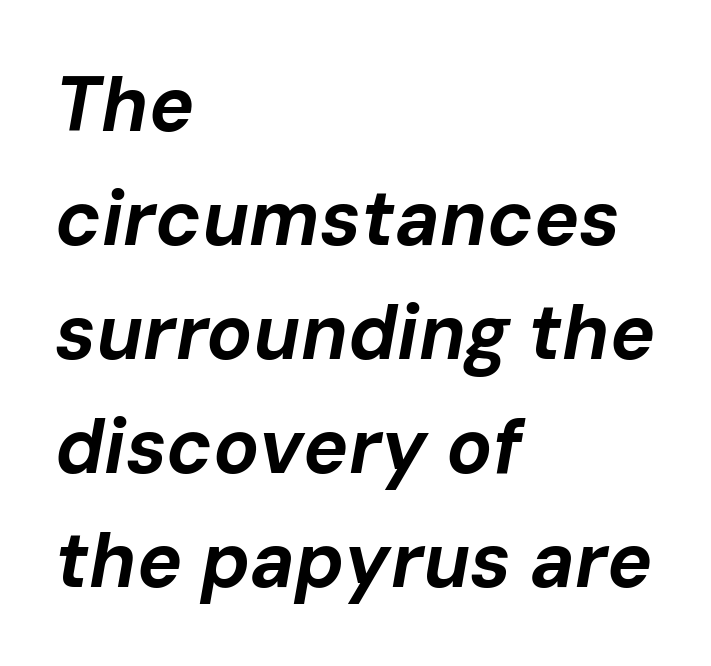
{"italic": "yes", "lean": "right", "slant_degrees": 10, "bold": "yes", "weight": "bold", "width": "normal", "stroke_contrast": "low", "x_height": "medium", "monospaced": "no", "underline": "no", "align": "left", "line_spacing": "normal", "line_spacing_ratio": 1.5, "letter_spacing": "normal", "letter_spacing_em": 0.0, "glyph_px": 76}
